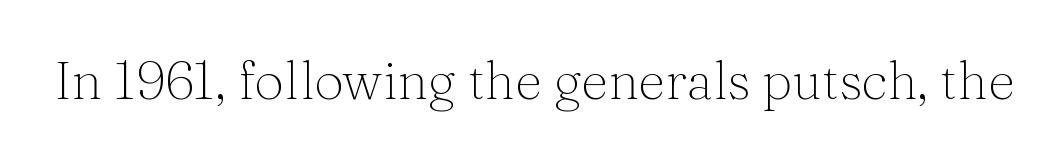
{"serif": "yes", "italic": "no", "bold": "no", "weight": "thin", "width": "normal", "stroke_contrast": "medium", "x_height": "medium", "monospaced": "no", "underline": "no", "letter_spacing": "normal", "letter_spacing_em": 0.0, "glyph_px": 53}
